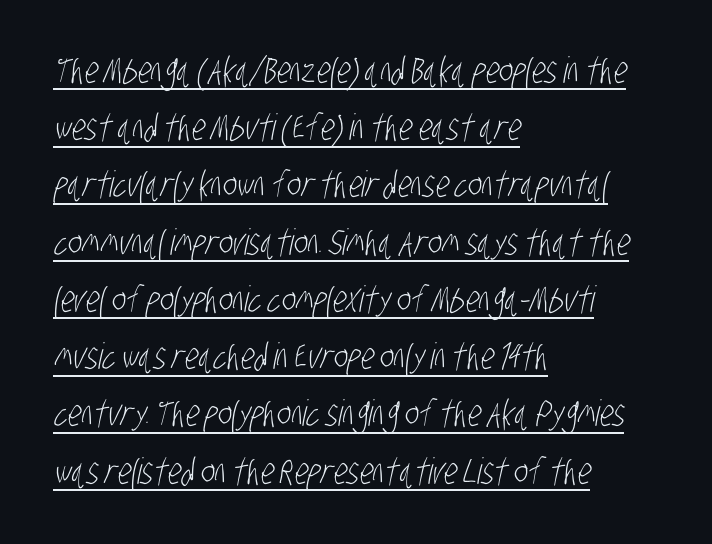
Q: Is the text bold? A: No.
Q: Is the typeface a serif or a sans-serif typeface? A: Sans-serif.
Q: Is the text underlined? A: Yes.
Q: How is the paragraph aligned? A: Left-aligned.
Q: Is the spacing between letters normal or unusually wide? A: Normal.
Q: Is the spacing between lines tight, normal or loose? A: Normal.
Q: Width (condensed, normal, or wide)? A: Condensed.
Q: Stroke contrast? A: Low.
Q: x-height? A: Large.
Q: Monospaced? A: No.
